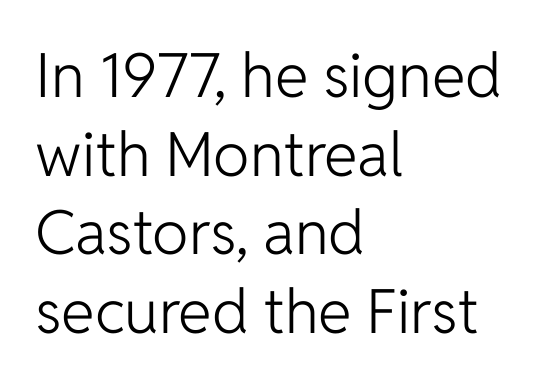
Compared with typical body copy, the letter spacing here is the same. Think of a printed novel: that variable character pitch is what you see here. Check the space under the baseline: it is left empty. Evenly set lines give the paragraph a standard silhouette. A typesetter would label this face a sans.
